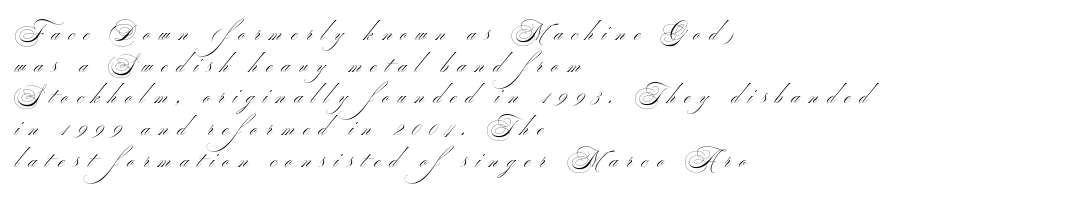
{"bold": "no", "underline": "no", "align": "left", "line_spacing": "normal", "line_spacing_ratio": 1.51, "letter_spacing": "wide", "letter_spacing_em": 0.44, "glyph_px": 21}
